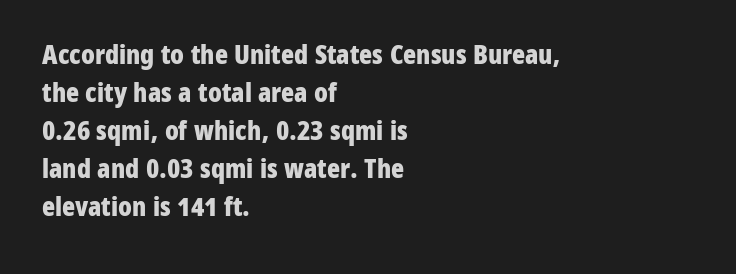
Nothing unusual about the tracking: characters are spaced as the font intends. Glance below the letters and you will spot only blank space. Designer's note — italics off, roman on. Alignment: flush left.
